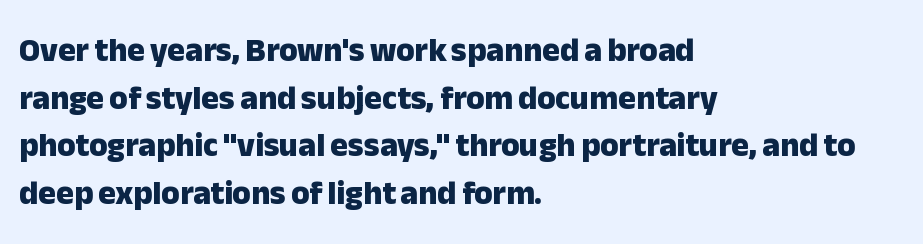
Every letter is thick-stroked: bold, no question. Nope, no serifs anywhere on these letters. The foot of each line stays bare and open. What's the leading like? Ordinary, nothing unusual. The passage shown is typed in a proportional face where columns would drift. Rendered with straight, roman letterforms.
